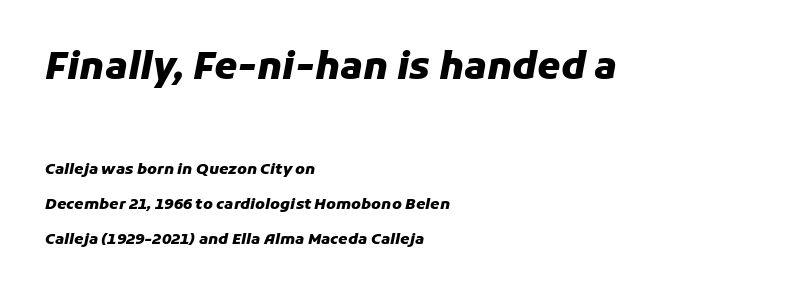
Q: Is the text bold? A: Yes.
Q: Is the text italic (slanted)? A: Yes, it leans right by about 11 degrees.
Q: Is the text underlined? A: No.
Q: How is the paragraph aligned? A: Left-aligned.
Q: Is the spacing between letters normal or unusually wide? A: Normal.
Q: Is the spacing between lines tight, normal or loose? A: Loose.
Q: Which block of text is set in a larger size, the first (top) or the second (bottom)? A: The first (top) one.
Q: Width (condensed, normal, or wide)? A: Normal.
Q: Stroke contrast? A: Low.
Q: x-height? A: Medium.
Q: Monospaced? A: No.
